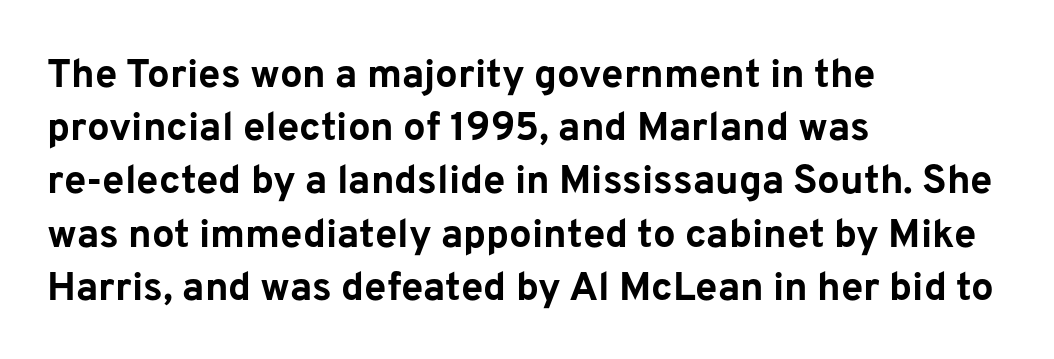
The image shows 40 px bold sans-serif type, upright; set left-aligned, normal line spacing (1.33x), normal letter spacing, not underlined; low stroke contrast and a medium x-height.
